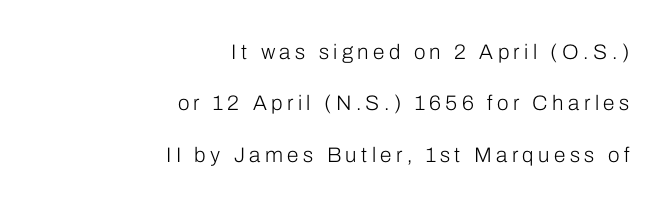
Q: Is the text bold? A: No.
Q: Is the text italic (slanted)? A: No, it is upright.
Q: Is the text underlined? A: No.
Q: How is the paragraph aligned? A: Right-aligned.
Q: Is the spacing between letters normal or unusually wide? A: Unusually wide.
Q: Is the spacing between lines tight, normal or loose? A: Loose.
